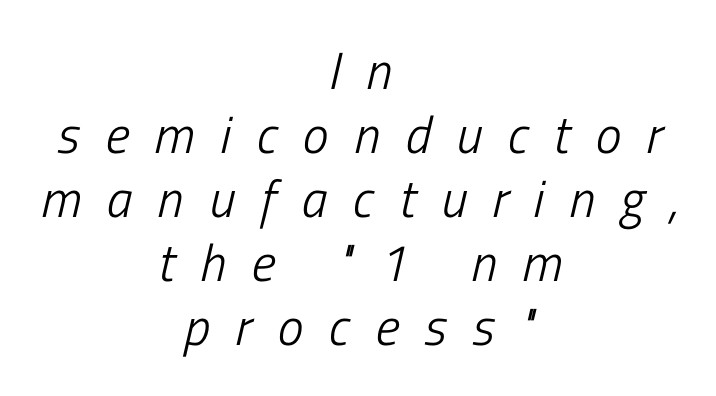
The image shows 52 px light, condensed type, italic (leaning right); set centered, line spacing 1.23x, unusually wide letter spacing (+0.49 em), not underlined; low stroke contrast and a medium x-height.
